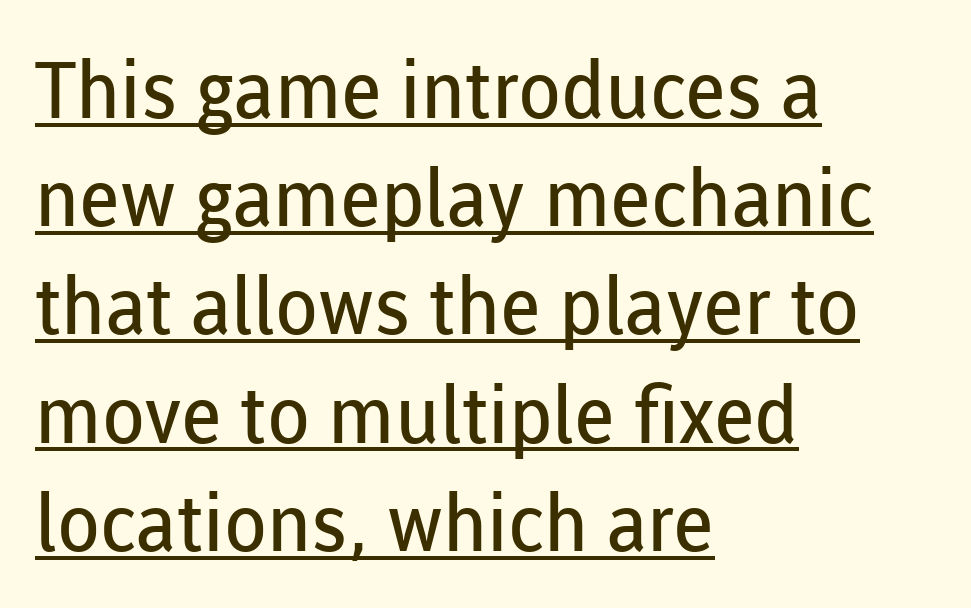
Q: Is the text bold? A: No.
Q: Is the text italic (slanted)? A: No, it is upright.
Q: Is the typeface a serif or a sans-serif typeface? A: Sans-serif.
Q: Is the text underlined? A: Yes.
Q: How is the paragraph aligned? A: Left-aligned.
Q: Is the spacing between letters normal or unusually wide? A: Normal.
Q: Is the spacing between lines tight, normal or loose? A: Normal.
Q: Width (condensed, normal, or wide)? A: Normal.
Q: Stroke contrast? A: Low.
Q: x-height? A: Medium.
Q: Monospaced? A: No.
